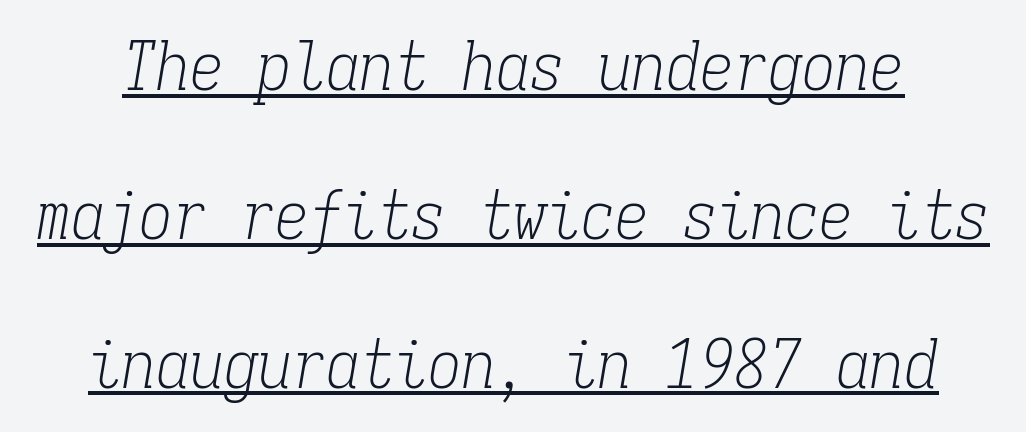
Caption: face not bold, strokes unweighted. Loosely led — the rows are spread out. Somebody hit Ctrl+U on this one — the words are underlined. Observe the lean: these are italic letterforms.
